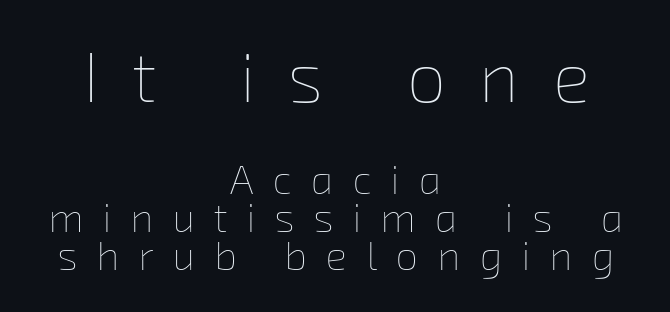
Q: Is the text bold? A: No.
Q: Is the text underlined? A: No.
Q: How is the paragraph aligned? A: Centered.
Q: Is the spacing between letters normal or unusually wide? A: Unusually wide.
Q: Is the spacing between lines tight, normal or loose? A: Tight.
Q: Which block of text is set in a larger size, the first (top) or the second (bottom)? A: The first (top) one.
Q: Width (condensed, normal, or wide)? A: Normal.
Q: Stroke contrast? A: Low.
Q: x-height? A: Medium.
Q: Monospaced? A: No.
